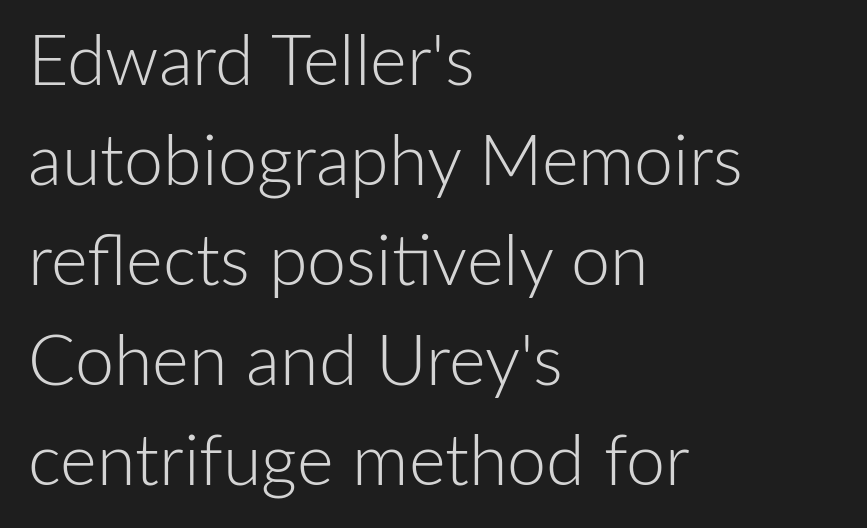
The image shows 70 px light sans-serif type, upright; set left-aligned, normal line spacing (1.43x), normal letter spacing, not underlined; low stroke contrast and a medium x-height.
